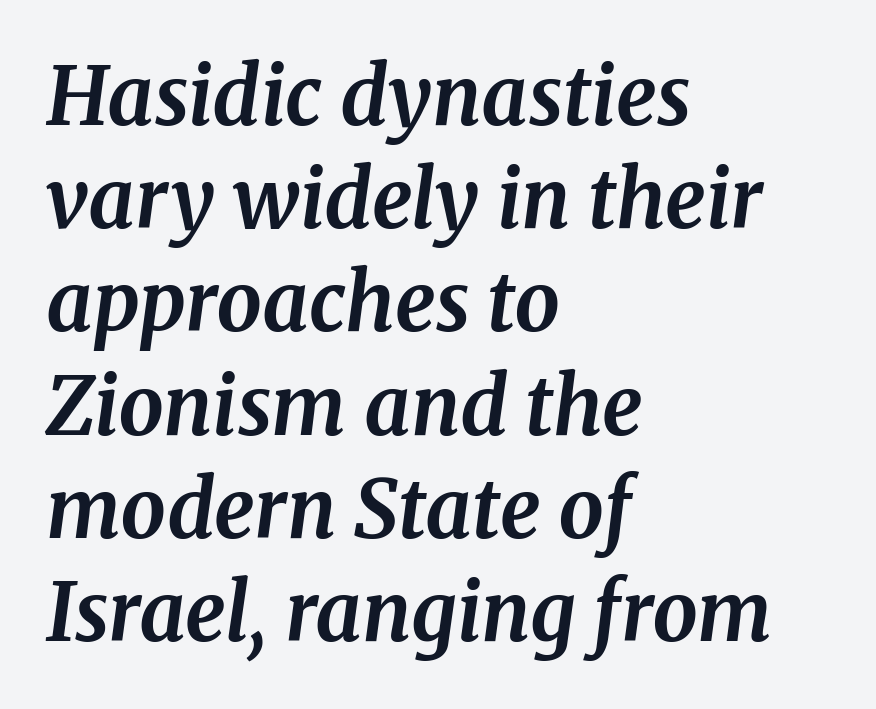
{"serif": "yes", "italic": "yes", "lean": "right", "slant_degrees": 8, "bold": "yes", "weight": "bold", "width": "normal", "stroke_contrast": "medium", "x_height": "medium", "monospaced": "no", "underline": "no", "align": "left", "line_spacing": "normal", "line_spacing_ratio": 1.29, "letter_spacing": "normal", "letter_spacing_em": 0.0, "glyph_px": 80}
